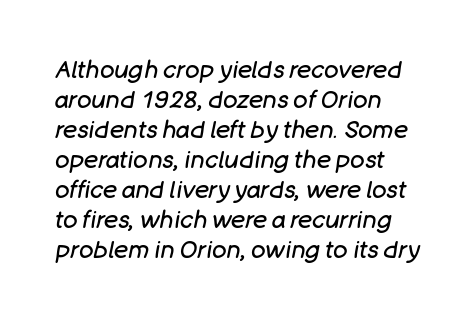
Casual observation: everything's shoved over to the left. Each new line begins a customary step beneath the previous one. Vertical stems look standard width or narrower in stroke. Descender tails drop into unmarked territory. The whole block is typeset with a tilt.
